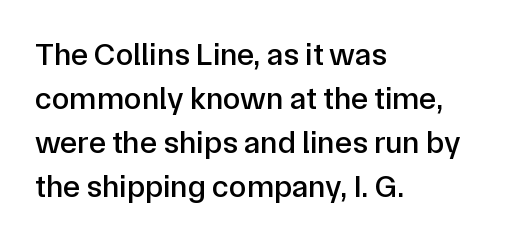
{"serif": "no", "italic": "no", "width": "normal", "stroke_contrast": "low", "x_height": "medium", "monospaced": "no", "underline": "no", "align": "left", "line_spacing": "normal", "line_spacing_ratio": 1.38, "letter_spacing": "normal", "letter_spacing_em": 0.0, "glyph_px": 32}
